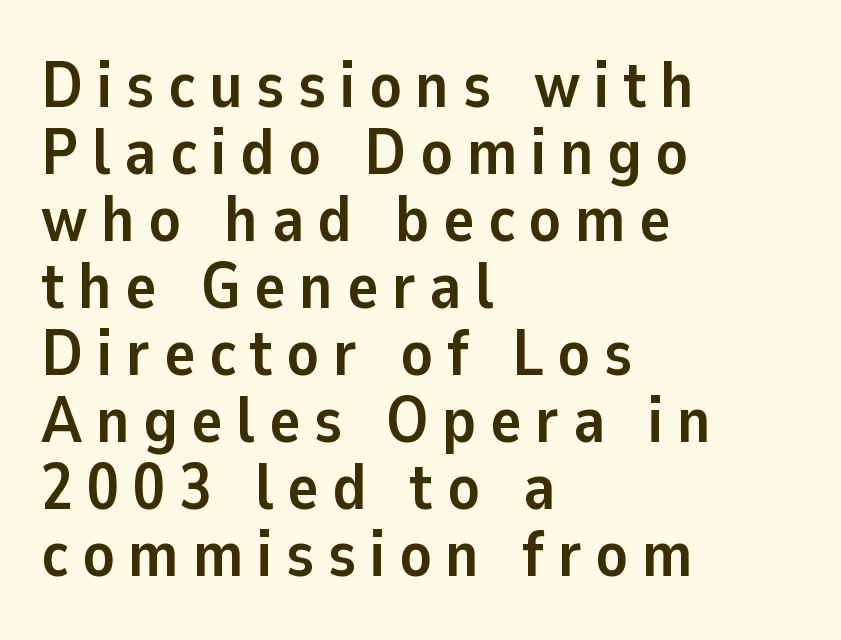
The image shows 65 px semibold sans-serif type, upright; set left-aligned, tight line spacing (1.03x), unusually wide letter spacing (+0.21 em), not underlined; low stroke contrast and a medium x-height.
